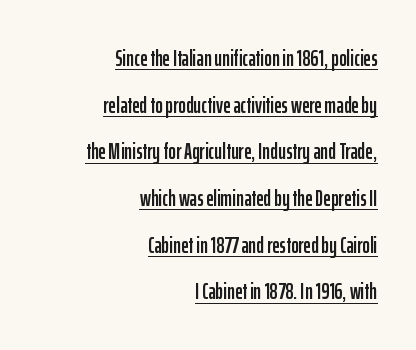
The face used here is rendered with its standard letterfit. Successive baselines arrive slowly, with a big drop between each. Posture: upright roman. Horizontally, the lines are justified to the trailing edge only. The passage shown is underscored from start to finish.
